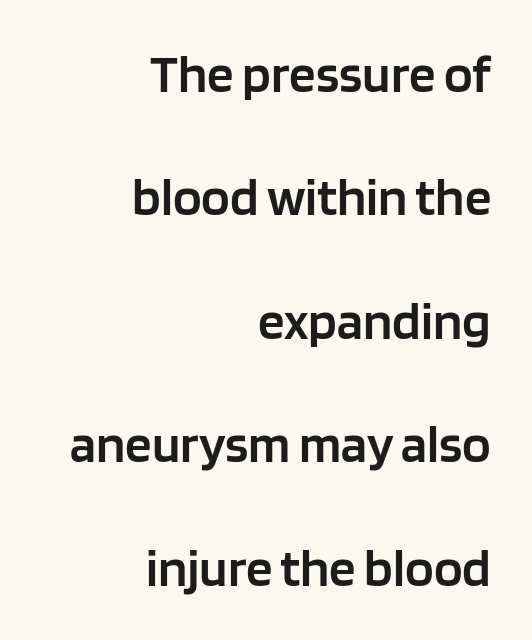
The image shows 53 px semibold sans-serif type, upright; set right-aligned, loose line spacing (2.33x), normal letter spacing, not underlined; low stroke contrast and a large x-height.
